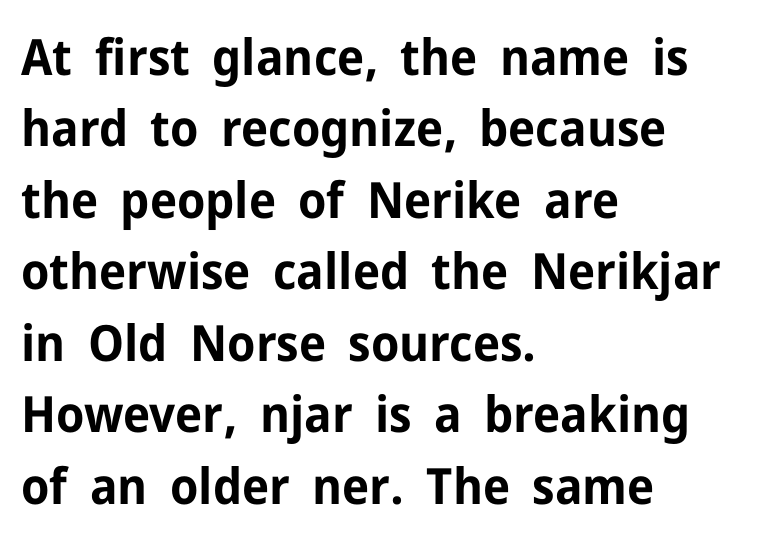
{"serif": "no", "italic": "no", "bold": "yes", "weight": "bold", "width": "normal", "stroke_contrast": "low", "x_height": "medium", "monospaced": "no", "underline": "no", "align": "left", "line_spacing": "normal", "line_spacing_ratio": 1.43, "letter_spacing": "normal", "letter_spacing_em": 0.0, "glyph_px": 50}
